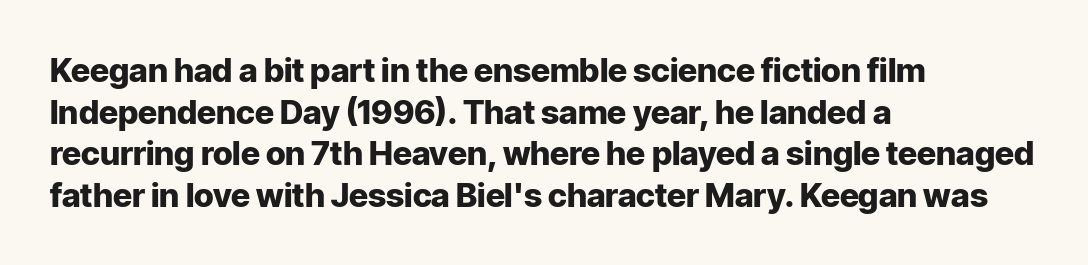
The image shows 33 px heavy sans-serif type, upright; set left-aligned, normal line spacing (1.26x), normal letter spacing, not underlined; low stroke contrast and a medium x-height.
